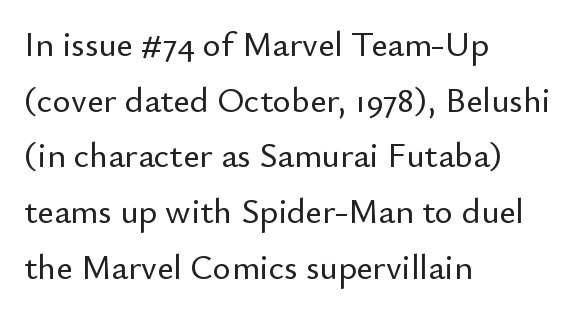
{"serif": "no", "italic": "no", "width": "normal", "stroke_contrast": "low", "x_height": "small", "monospaced": "no", "underline": "no", "align": "left", "line_spacing": "normal", "line_spacing_ratio": 1.59, "letter_spacing": "normal", "letter_spacing_em": 0.0, "glyph_px": 35}
